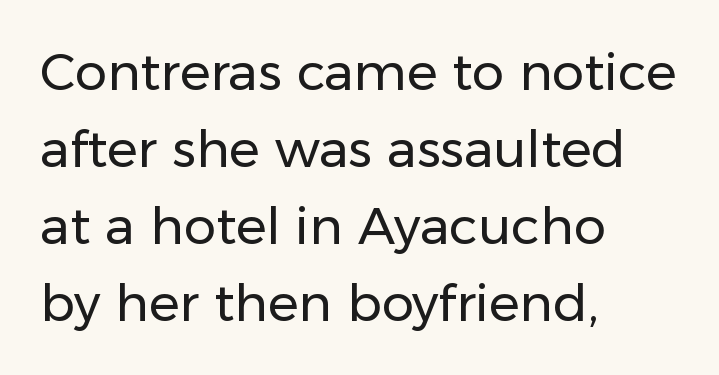
Nothing unusual about the tracking: characters are spaced as the font intends. Ordinary non-slanted type is in use. Interline gaps are of average width in this sample. Left-aligned paragraph, ragged on the right.
